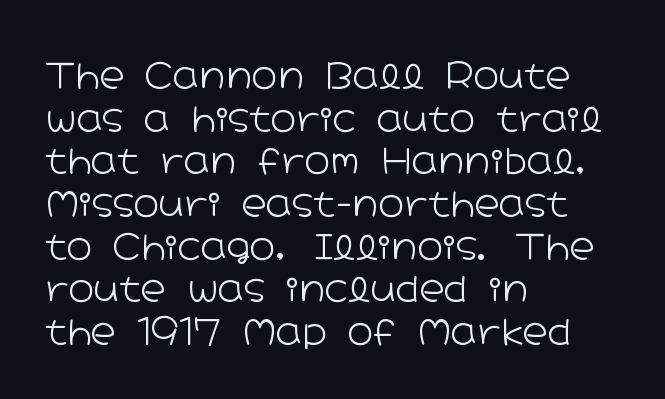
The image shows 35 px light, wide sans-serif type, upright; set left-aligned, line spacing 1.22x, normal letter spacing, not underlined; low stroke contrast and a medium x-height.
